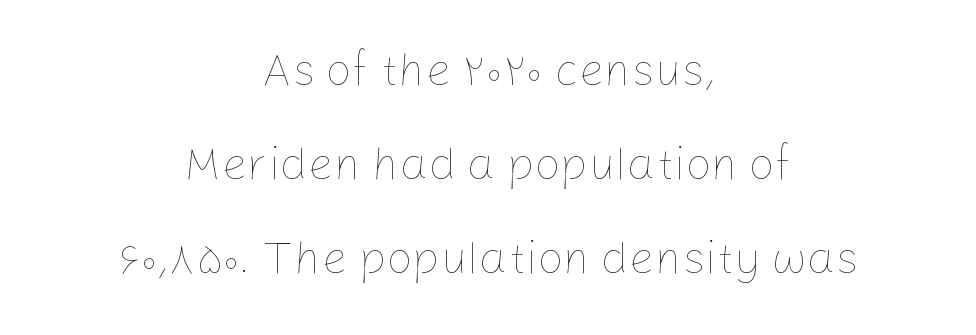
The image shows 46 px thin type, upright; set centered, loose line spacing (2.04x), normal letter spacing, not underlined; low stroke contrast and a medium x-height.
